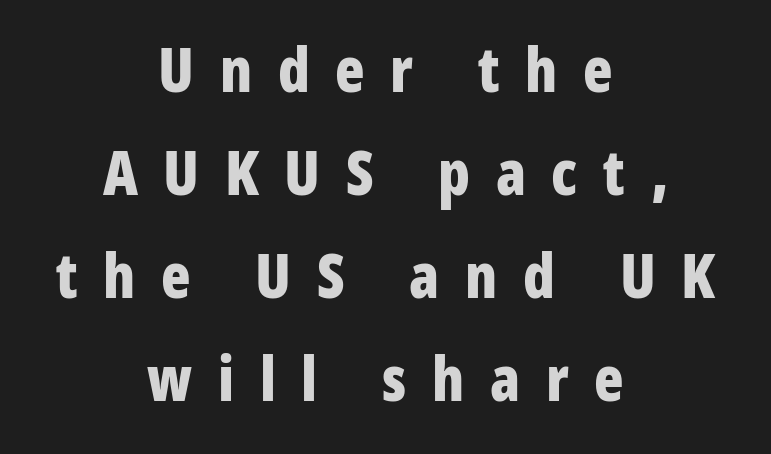
Q: Is the text bold? A: Yes.
Q: Is the text italic (slanted)? A: No, it is upright.
Q: Is the typeface a serif or a sans-serif typeface? A: Sans-serif.
Q: Is the text underlined? A: No.
Q: How is the paragraph aligned? A: Centered.
Q: Is the spacing between letters normal or unusually wide? A: Unusually wide.
Q: Is the spacing between lines tight, normal or loose? A: Normal.
Q: Width (condensed, normal, or wide)? A: Condensed.
Q: Stroke contrast? A: Low.
Q: x-height? A: Large.
Q: Monospaced? A: No.
